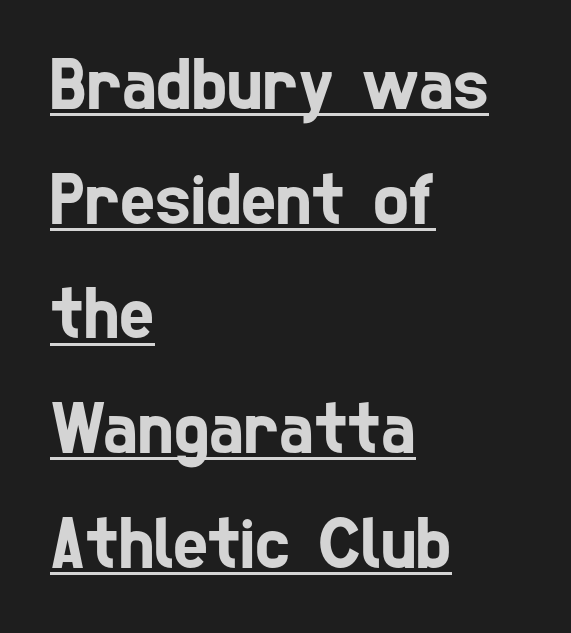
In terms of letterspacing, this is plain default setting. Each line of the rendering has a horizontal stroke beneath the glyphs. The face used here is a sans, in the tradition of grotesques and geometrics. A normal amount of white space separates one row of letters from the next. The passage shown is typed in a proportional face where columns would drift. If you drew a ruler down the left edge, every line would touch it.
